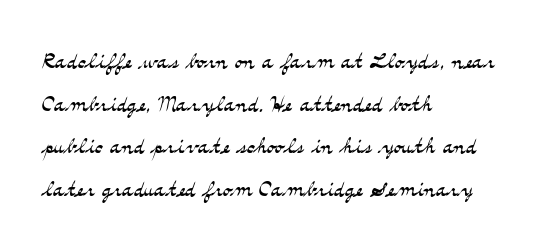
Short note: letters normally spaced. Classification — serif. Stem width sits at or under what a default text font uses. Reading down the block, your eye returns to a fixed left position each line.
